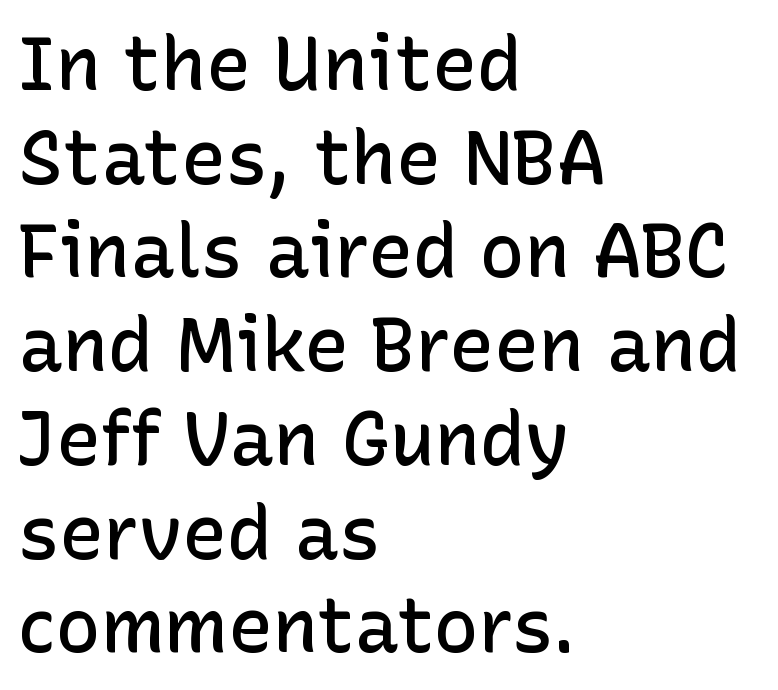
Q: Is the text bold? A: Semi-bold.
Q: Is the text italic (slanted)? A: No, it is upright.
Q: Is the typeface a serif or a sans-serif typeface? A: Sans-serif.
Q: Is the text underlined? A: No.
Q: How is the paragraph aligned? A: Left-aligned.
Q: Is the spacing between letters normal or unusually wide? A: Normal.
Q: Is the spacing between lines tight, normal or loose? A: Normal.
Q: Width (condensed, normal, or wide)? A: Normal.
Q: Stroke contrast? A: Low.
Q: x-height? A: Medium.
Q: Monospaced? A: No.
